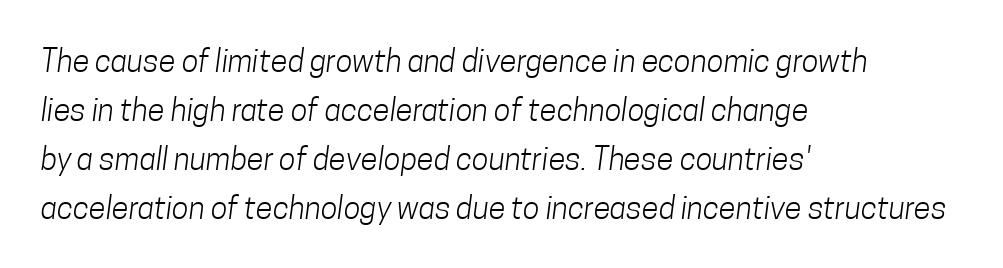
{"serif": "no", "bold": "no", "weight": "light", "width": "condensed", "stroke_contrast": "low", "x_height": "medium", "monospaced": "no", "underline": "no", "align": "left", "line_spacing": "normal", "line_spacing_ratio": 1.58, "letter_spacing": "normal", "letter_spacing_em": 0.0, "glyph_px": 31}
